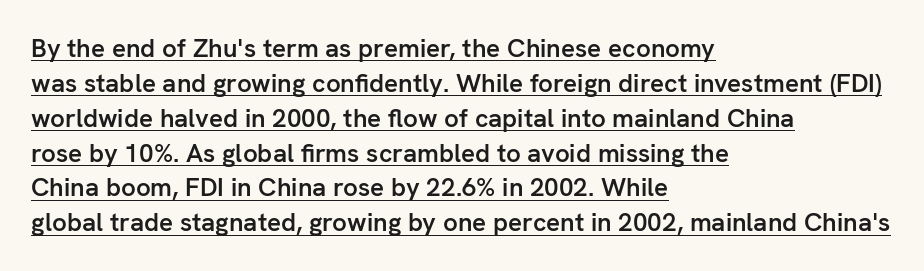
{"italic": "no", "bold": "semi", "underline": "yes", "align": "left", "line_spacing": "normal", "line_spacing_ratio": 1.34, "letter_spacing": "normal", "letter_spacing_em": 0.0, "glyph_px": 26}
